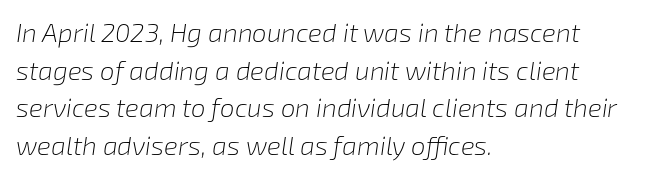
Glance below the letters and you will spot only blank space. The letters look calm and open, with moderate or lighter stems. The font's italic variant was chosen for this text. The lines in this sample share a left origin and differ only in where they stop. Regarding leading, the lines here are spaced in the standard way.
